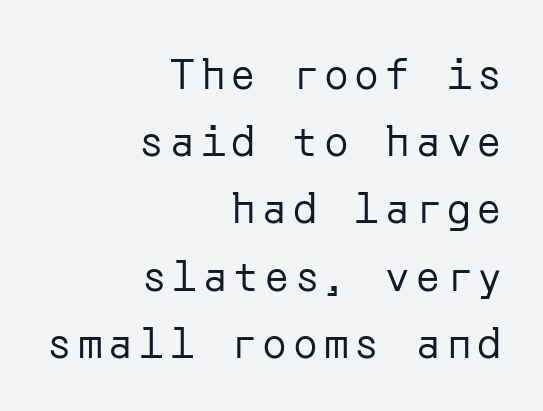
Upright lettering throughout. The weight would be labelled regular, book, light, or lighter still. The passage shown is not underscored anywhere. The typeface chosen for these lines omits serifs. Line ends are locked; line starts wander. Vertically, the passage feels balanced, rows spaced as you'd expect.
